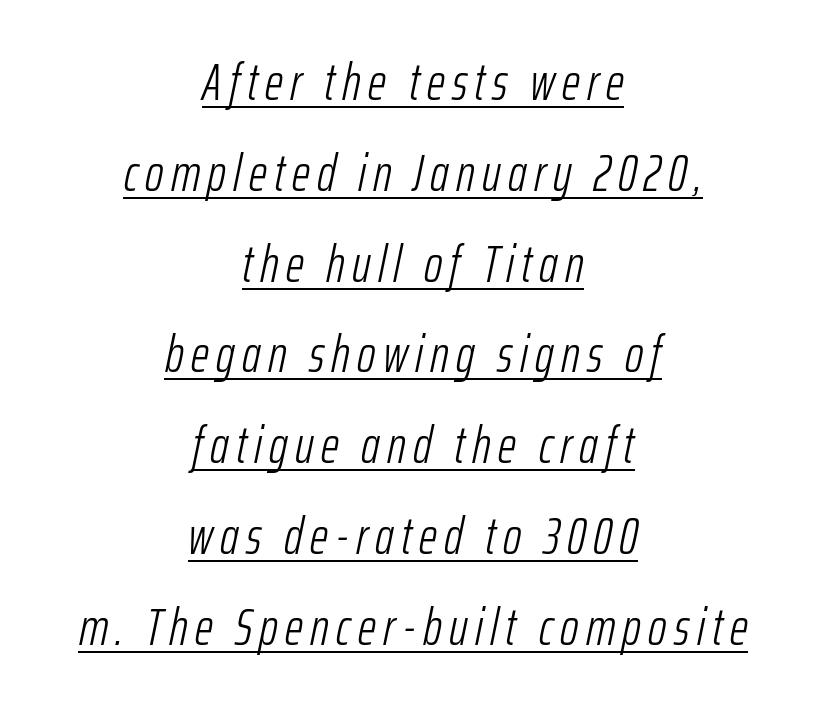
The image shows 51 px light, condensed type, italic (leaning right); set centered, line spacing 1.78x, underlined; low stroke contrast and a medium x-height.
